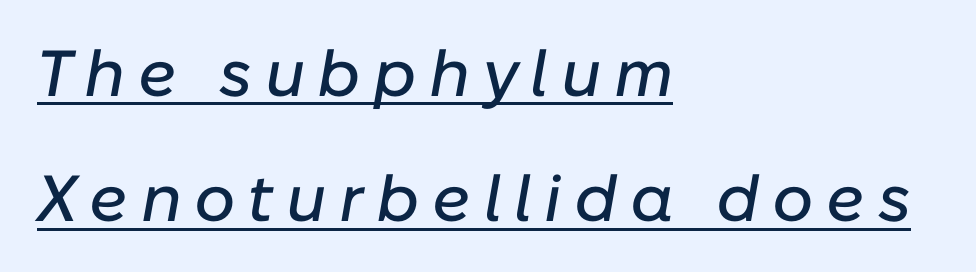
A typographer would call this underscored text. Italic: yes, the glyphs are oblique. Honestly, the rows look like they've been pulled way apart. These lines are rendered in a variable-pitch font. The passage is arranged the way most books set body copy — flush left.
